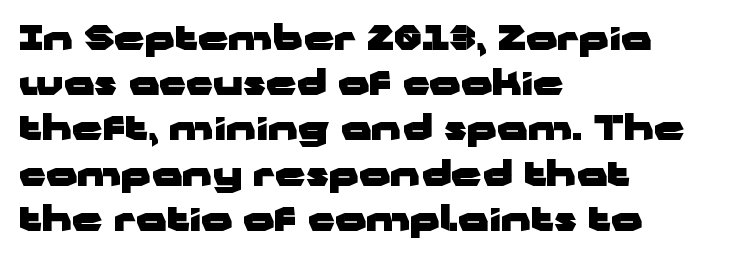
This sample uses an upright cut, with every glyph sitting square on the baseline. There is no visible air inserted between adjacent glyphs. Where is the straight margin? On the left. Vertically, the passage feels balanced, rows spaced as you'd expect.
